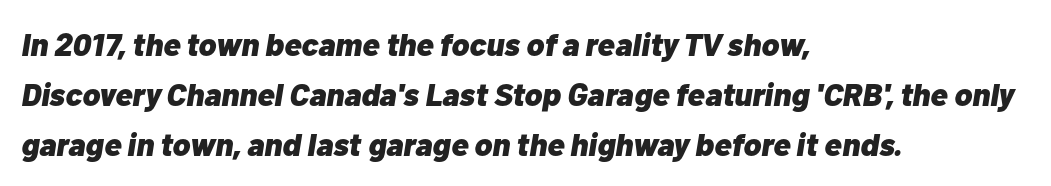
Q: Is the text bold? A: Yes.
Q: Is the text italic (slanted)? A: Yes, it leans right by about 10 degrees.
Q: Is the text underlined? A: No.
Q: How is the paragraph aligned? A: Left-aligned.
Q: Is the spacing between letters normal or unusually wide? A: Normal.
Q: Is the spacing between lines tight, normal or loose? A: Normal.
Q: Width (condensed, normal, or wide)? A: Normal.
Q: Stroke contrast? A: Low.
Q: x-height? A: Medium.
Q: Monospaced? A: No.
